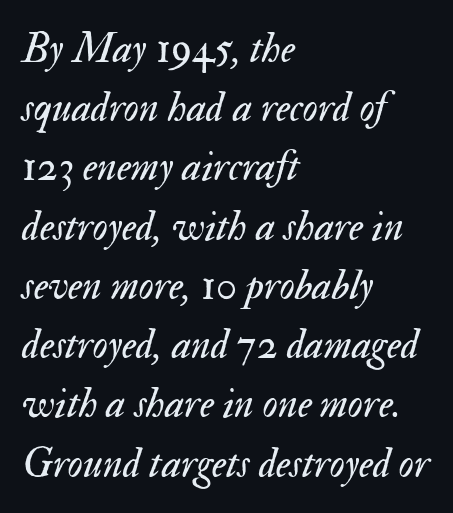
The image shows 42 px regular-weight type, italic (leaning right); set left-aligned, normal line spacing (1.41x), normal letter spacing, not underlined; medium stroke contrast and a small x-height.
